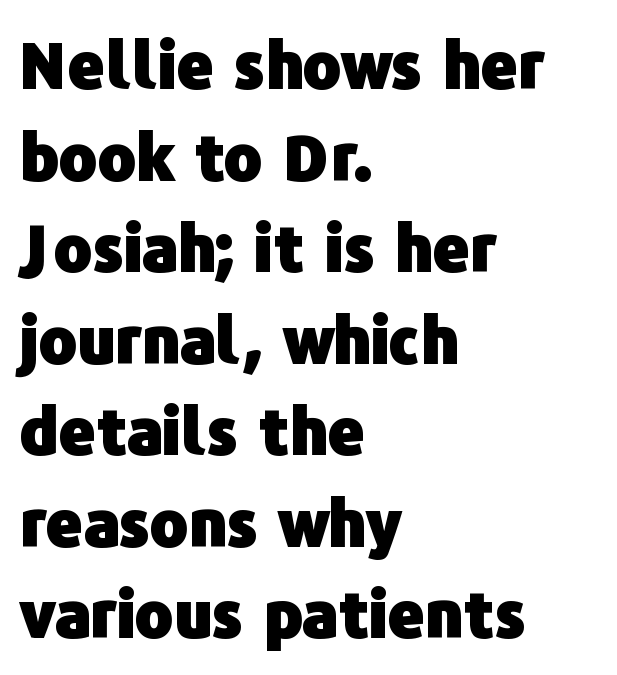
{"serif": "no", "italic": "no", "bold": "yes", "weight": "heavy", "width": "normal", "stroke_contrast": "low", "x_height": "medium", "monospaced": "no", "underline": "no", "align": "left", "line_spacing": "normal", "line_spacing_ratio": 1.43, "letter_spacing": "normal", "letter_spacing_em": 0.0, "glyph_px": 64}
